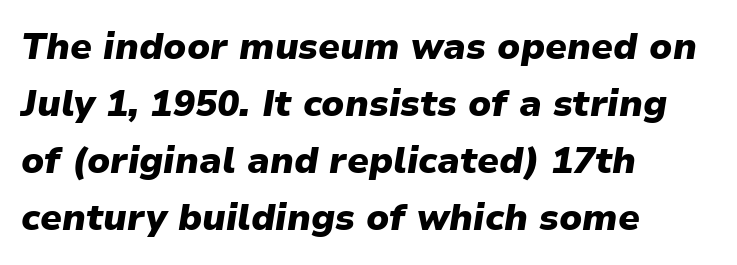
{"italic": "yes", "lean": "right", "slant_degrees": 9, "bold": "yes", "weight": "heavy", "width": "normal", "stroke_contrast": "low", "x_height": "medium", "monospaced": "no", "underline": "no", "align": "left", "line_spacing": "normal", "line_spacing_ratio": 1.54, "letter_spacing": "normal", "letter_spacing_em": 0.0, "glyph_px": 37}
